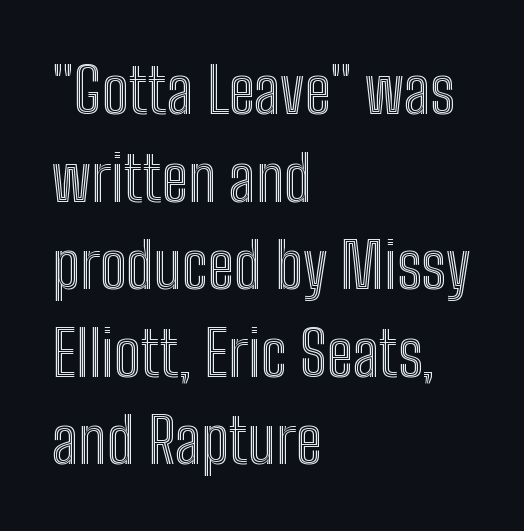
{"italic": "no", "width": "condensed", "x_height": "medium", "monospaced": "no", "underline": "no", "align": "left", "line_spacing": "normal", "line_spacing_ratio": 1.39, "letter_spacing": "normal", "letter_spacing_em": 0.0, "glyph_px": 63}
